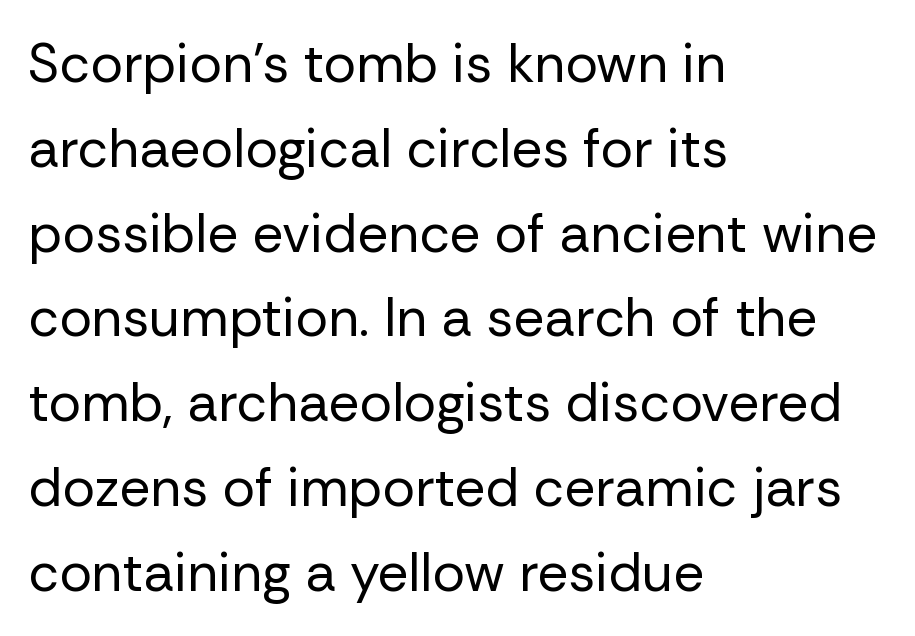
The image shows 54 px regular-weight sans-serif type, upright; set left-aligned, normal line spacing (1.57x), normal letter spacing, not underlined; low stroke contrast and a medium x-height.
